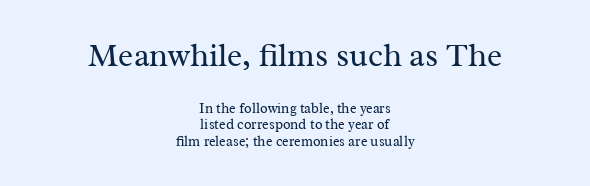
Scale decreases going downward across the two blocks. The font is comparable to plain body text, perhaps lighter. Posture: straight, roman, zero tilt. Tracking value appears to be zero — textbook default spacing. Alignment: centered. The passage shown is typed in a proportional face where columns would drift.
